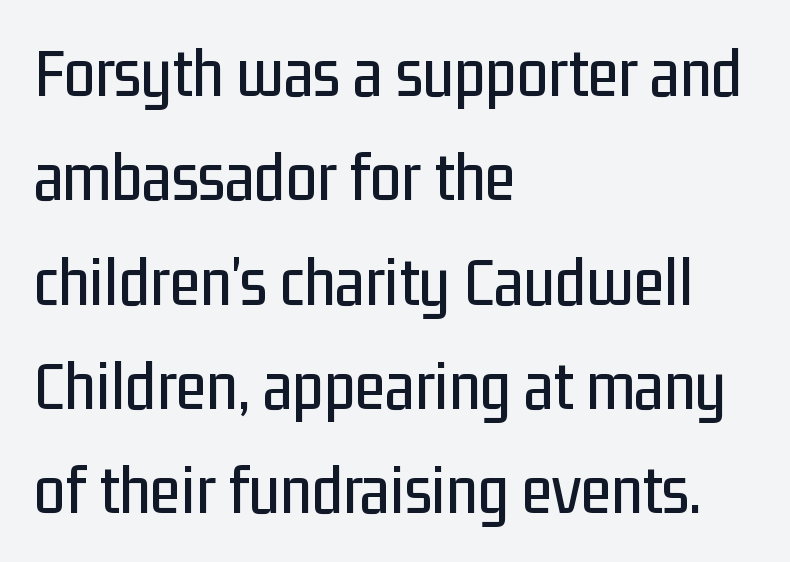
{"serif": "no", "italic": "no", "width": "condensed", "stroke_contrast": "low", "x_height": "medium", "monospaced": "no", "underline": "no", "align": "left", "line_spacing": "normal", "line_spacing_ratio": 1.49, "letter_spacing": "normal", "letter_spacing_em": 0.0, "glyph_px": 70}
